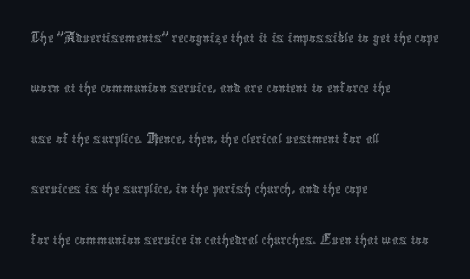
Q: Is the text bold? A: No.
Q: Is the text italic (slanted)? A: No, it is upright.
Q: Is the text underlined? A: No.
Q: How is the paragraph aligned? A: Left-aligned.
Q: Is the spacing between letters normal or unusually wide? A: Normal.
Q: Is the spacing between lines tight, normal or loose? A: Normal.
Q: Width (condensed, normal, or wide)? A: Condensed.
Q: x-height? A: Medium.
Q: Monospaced? A: No.
